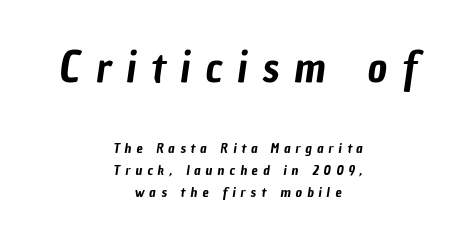
{"serif": "no", "width": "condensed", "stroke_contrast": "low", "x_height": "medium", "monospaced": "no", "underline": "no", "align": "center", "line_spacing": "normal", "line_spacing_ratio": 1.58, "letter_spacing": "wide", "letter_spacing_em": 0.36, "larger_block": "first", "size_ratio": 3.0, "glyph_px": 42}
